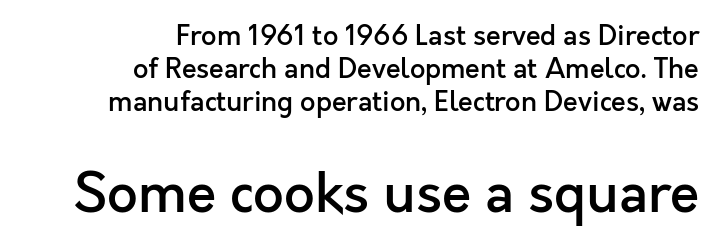
This is the regular roman posture of the typeface. Varying glyph widths throughout — classic text-font behaviour. The characters display no serif detailing; their extremities are plain. Underline: absent. Line ends are locked; line starts wander.
